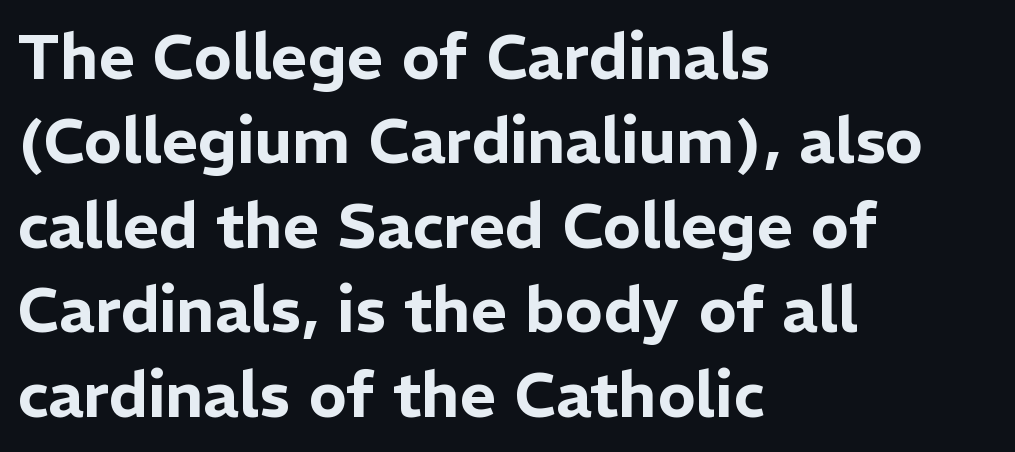
Q: Is the text italic (slanted)? A: No, it is upright.
Q: Is the typeface a serif or a sans-serif typeface? A: Sans-serif.
Q: Is the text underlined? A: No.
Q: How is the paragraph aligned? A: Left-aligned.
Q: Is the spacing between letters normal or unusually wide? A: Normal.
Q: Is the spacing between lines tight, normal or loose? A: Normal.
Q: Width (condensed, normal, or wide)? A: Normal.
Q: Stroke contrast? A: Low.
Q: x-height? A: Medium.
Q: Monospaced? A: No.
